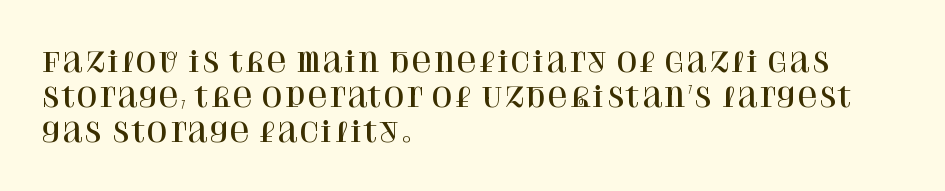
In CSS terms this would be text-align: left. Does the lettering tilt? It doesn't — this is upright. The strip under each line holds only bare page. Each word holds together tightly as a unit, with standard inter-letter gaps. These lines sit exactly where default settings would place them.
